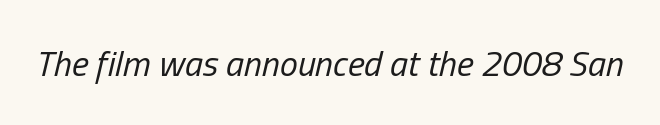
A quiet, ordinary-to-light weight characterises the typeface. These lines are rendered in a variable-pitch font. The rendering keeps characters at their native spacing. Italic: yes, the glyphs are oblique.
